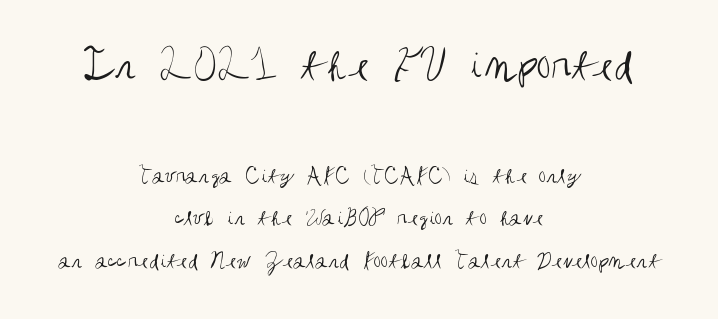
{"serif": "no", "bold": "no", "weight": "regular", "width": "condensed", "stroke_contrast": "medium", "x_height": "large", "monospaced": "no", "underline": "no", "align": "center", "line_spacing_ratio": 1.77, "letter_spacing": "normal", "letter_spacing_em": 0.0, "larger_block": "first", "size_ratio": 1.96, "glyph_px": 47}
